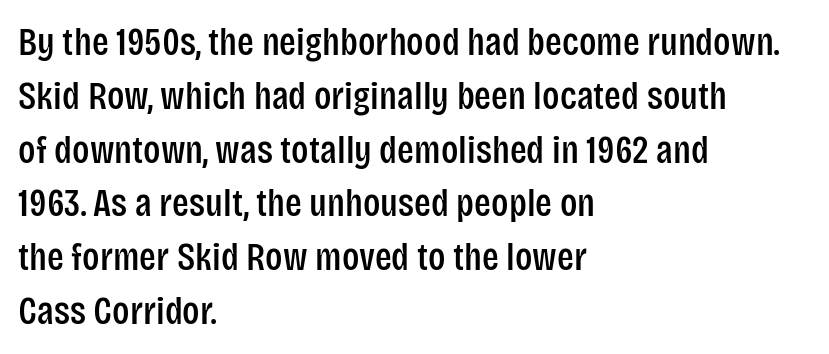
The image shows 39 px condensed sans-serif type, upright; set left-aligned, normal line spacing (1.38x), normal letter spacing, not underlined; low stroke contrast and a large x-height.
